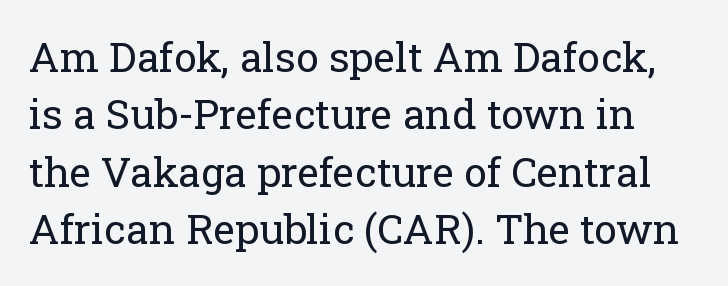
The image shows 41 px regular-weight serif type, upright; set normal line spacing (1.4x), normal letter spacing, not underlined; low stroke contrast and a medium x-height.
